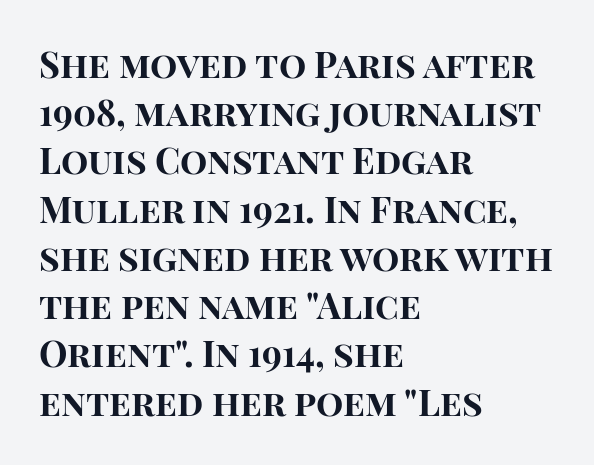
{"serif": "no", "italic": "no", "bold": "yes", "weight": "bold", "width": "normal", "stroke_contrast": "high", "x_height": "large", "monospaced": "no", "underline": "no", "align": "left", "line_spacing": "normal", "line_spacing_ratio": 1.34, "letter_spacing": "normal", "letter_spacing_em": 0.0, "glyph_px": 36}
